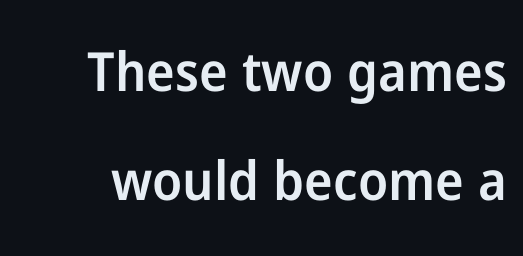
The rendering uses natural spacing where letterforms have individual widths. Every stem runs plumb, perpendicular to the baseline. Typographic density is moderately raised because the face is semibold. Honestly, there is no underline to notice here at all.
